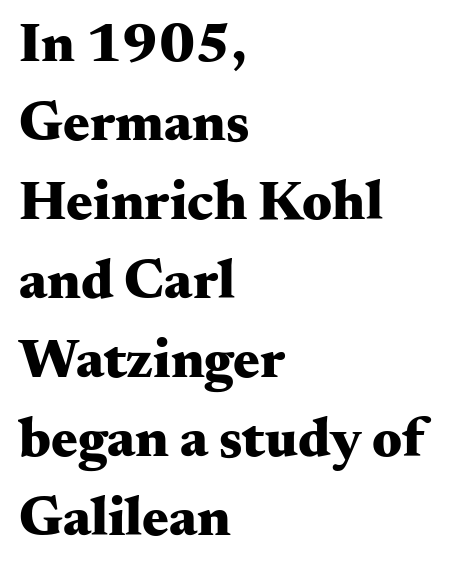
{"serif": "yes", "italic": "no", "bold": "yes", "weight": "heavy", "width": "wide", "stroke_contrast": "medium", "x_height": "small", "monospaced": "no", "underline": "no", "align": "left", "line_spacing": "normal", "line_spacing_ratio": 1.41, "letter_spacing": "normal", "letter_spacing_em": 0.0, "glyph_px": 56}
